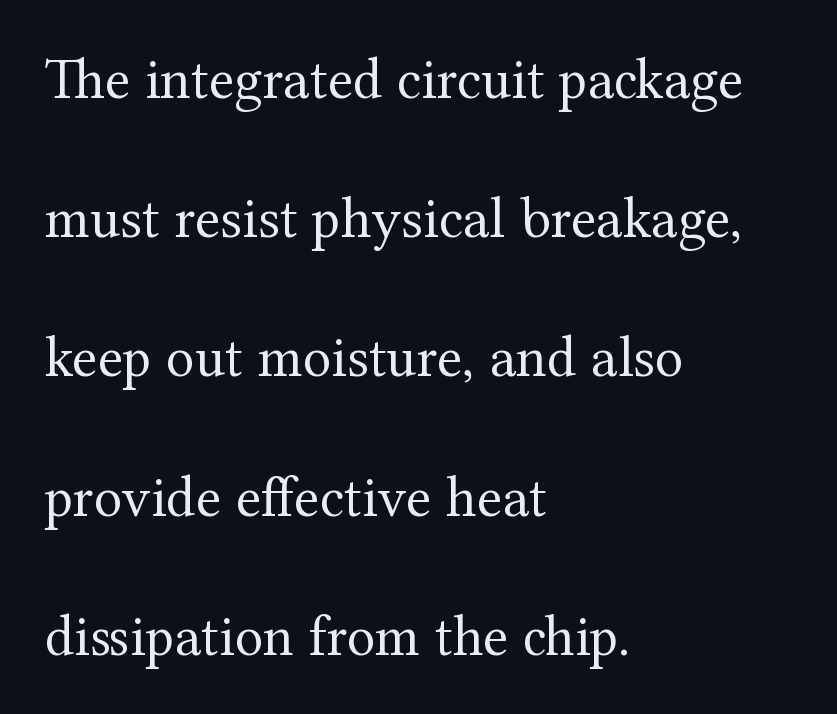
{"serif": "yes", "italic": "no", "bold": "no", "weight": "regular", "width": "normal", "stroke_contrast": "medium", "x_height": "medium", "monospaced": "no", "underline": "no", "align": "left", "line_spacing": "loose", "line_spacing_ratio": 2.36, "letter_spacing": "normal", "letter_spacing_em": 0.0, "glyph_px": 59}
